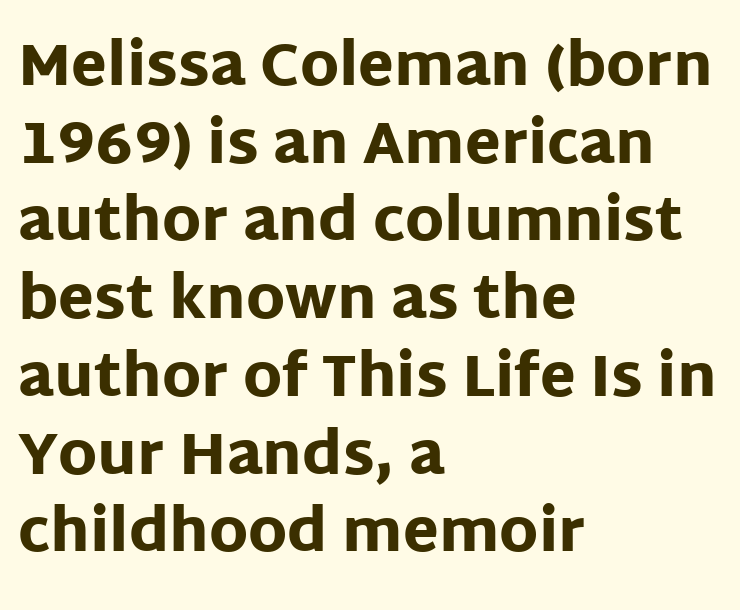
Q: Is the text bold? A: Yes.
Q: Is the text italic (slanted)? A: No, it is upright.
Q: Is the typeface a serif or a sans-serif typeface? A: Sans-serif.
Q: Is the text underlined? A: No.
Q: How is the paragraph aligned? A: Left-aligned.
Q: Is the spacing between letters normal or unusually wide? A: Normal.
Q: Is the spacing between lines tight, normal or loose? A: Normal.
Q: Width (condensed, normal, or wide)? A: Normal.
Q: Stroke contrast? A: Low.
Q: x-height? A: Large.
Q: Monospaced? A: No.
